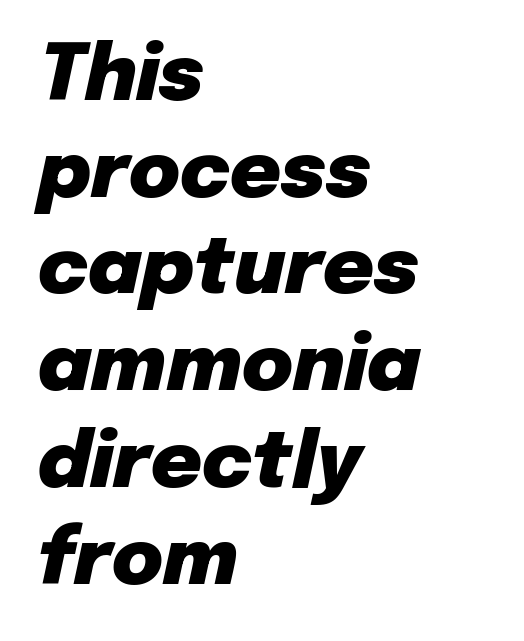
{"italic": "yes", "lean": "right", "slant_degrees": 12, "bold": "yes", "weight": "heavy", "width": "normal", "stroke_contrast": "low", "x_height": "medium", "monospaced": "no", "underline": "no", "align": "left", "line_spacing_ratio": 1.24, "letter_spacing": "normal", "letter_spacing_em": 0.0, "glyph_px": 78}
